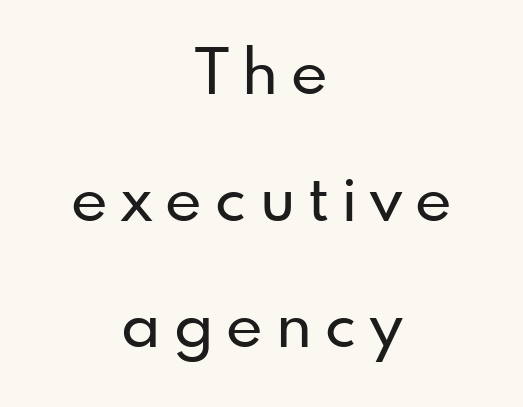
Q: Is the text italic (slanted)? A: No, it is upright.
Q: Is the typeface a serif or a sans-serif typeface? A: Sans-serif.
Q: Is the text underlined? A: No.
Q: How is the paragraph aligned? A: Centered.
Q: Is the spacing between letters normal or unusually wide? A: Unusually wide.
Q: Is the spacing between lines tight, normal or loose? A: Loose.
Q: Width (condensed, normal, or wide)? A: Normal.
Q: Stroke contrast? A: Low.
Q: x-height? A: Small.
Q: Monospaced? A: No.
